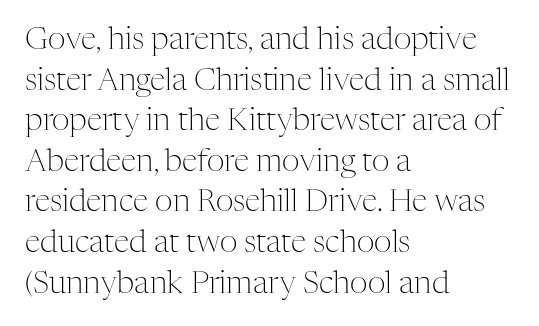
Q: Is the text bold? A: No.
Q: Is the text italic (slanted)? A: No, it is upright.
Q: Is the typeface a serif or a sans-serif typeface? A: Serif.
Q: Is the text underlined? A: No.
Q: How is the paragraph aligned? A: Left-aligned.
Q: Is the spacing between letters normal or unusually wide? A: Normal.
Q: Is the spacing between lines tight, normal or loose? A: Normal.
Q: Width (condensed, normal, or wide)? A: Normal.
Q: Stroke contrast? A: Medium.
Q: x-height? A: Medium.
Q: Monospaced? A: No.
